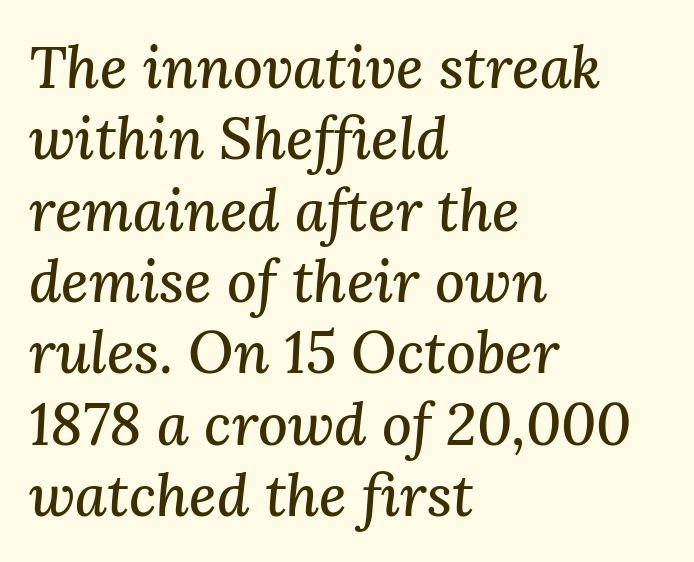
{"serif": "yes", "italic": "yes", "lean": "right", "slant_degrees": 3, "width": "normal", "stroke_contrast": "medium", "x_height": "medium", "monospaced": "no", "underline": "no", "align": "left", "line_spacing_ratio": 1.23, "letter_spacing": "normal", "letter_spacing_em": 0.0, "glyph_px": 58}
